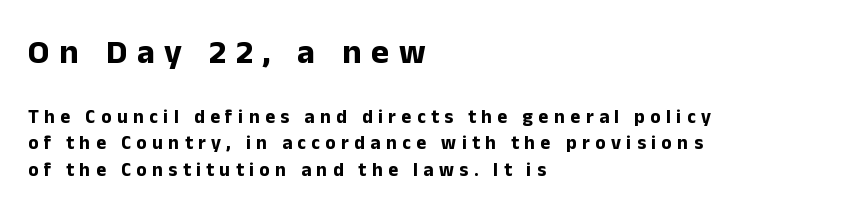
Q: Is the text bold? A: Yes.
Q: Is the text italic (slanted)? A: No, it is upright.
Q: Is the typeface a serif or a sans-serif typeface? A: Sans-serif.
Q: Is the text underlined? A: No.
Q: How is the paragraph aligned? A: Left-aligned.
Q: Is the spacing between letters normal or unusually wide? A: Unusually wide.
Q: Is the spacing between lines tight, normal or loose? A: Normal.
Q: Which block of text is set in a larger size, the first (top) or the second (bottom)? A: The first (top) one.
Q: Width (condensed, normal, or wide)? A: Normal.
Q: Stroke contrast? A: Low.
Q: x-height? A: Medium.
Q: Monospaced? A: No.
